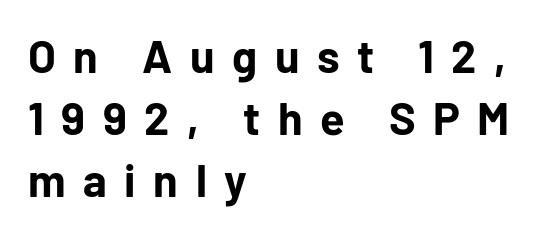
{"serif": "no", "italic": "no", "bold": "yes", "weight": "bold", "width": "normal", "stroke_contrast": "low", "x_height": "medium", "monospaced": "no", "underline": "no", "align": "left", "line_spacing": "normal", "line_spacing_ratio": 1.38, "letter_spacing": "wide", "letter_spacing_em": 0.39, "glyph_px": 45}
